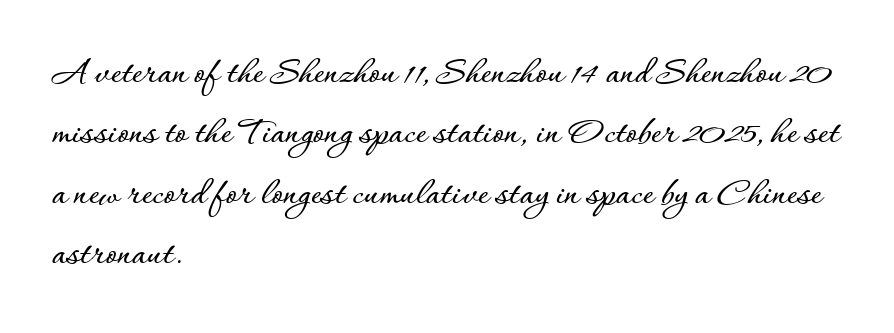
The letters advance in unequal steps, a hallmark of proportional type. The passage is arranged the way most books set body copy — flush left. If you measured baseline to baseline, you'd find a middling distance. The string is rendered with underlining switched off.
